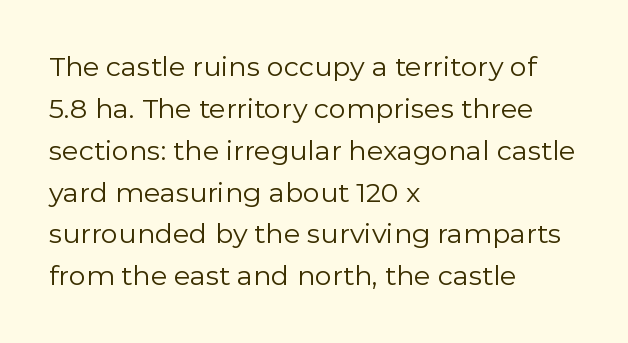
Q: Is the text bold? A: No.
Q: Is the text italic (slanted)? A: No, it is upright.
Q: Is the text underlined? A: No.
Q: How is the paragraph aligned? A: Left-aligned.
Q: Is the spacing between letters normal or unusually wide? A: Normal.
Q: Is the spacing between lines tight, normal or loose? A: Normal.
